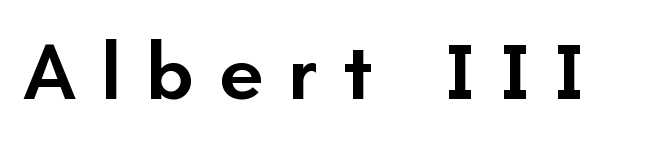
{"serif": "no", "italic": "no", "bold": "semi", "weight": "semibold", "width": "normal", "stroke_contrast": "low", "x_height": "small", "monospaced": "no", "underline": "no", "letter_spacing": "wide", "letter_spacing_em": 0.31, "glyph_px": 80}
